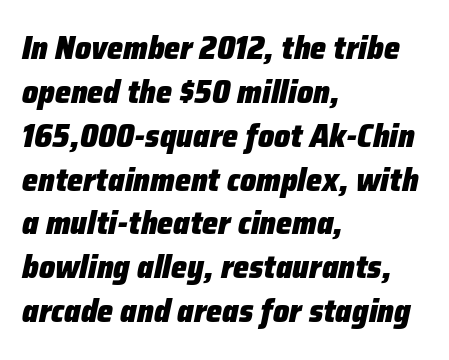
{"italic": "yes", "lean": "right", "slant_degrees": 12, "bold": "yes", "weight": "heavy", "width": "normal", "stroke_contrast": "low", "x_height": "medium", "monospaced": "no", "underline": "no", "align": "left", "line_spacing": "normal", "line_spacing_ratio": 1.37, "letter_spacing": "normal", "letter_spacing_em": 0.0, "glyph_px": 32}
